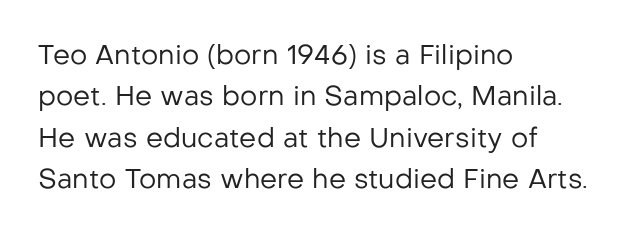
The image shows 27 px text type, upright; set left-aligned, normal line spacing (1.53x), normal letter spacing, not underlined.
